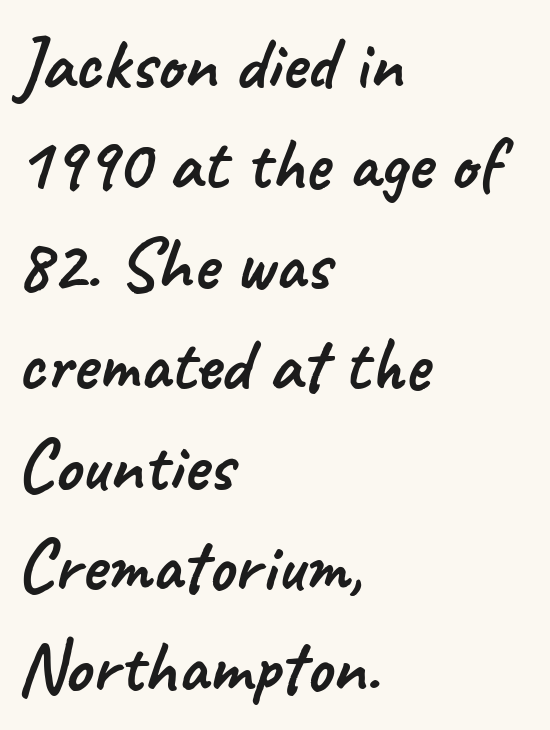
Q: Is the typeface a serif or a sans-serif typeface? A: Sans-serif.
Q: Is the text underlined? A: No.
Q: How is the paragraph aligned? A: Left-aligned.
Q: Is the spacing between letters normal or unusually wide? A: Normal.
Q: Is the spacing between lines tight, normal or loose? A: Normal.
Q: Width (condensed, normal, or wide)? A: Normal.
Q: Stroke contrast? A: Low.
Q: x-height? A: Small.
Q: Monospaced? A: No.
